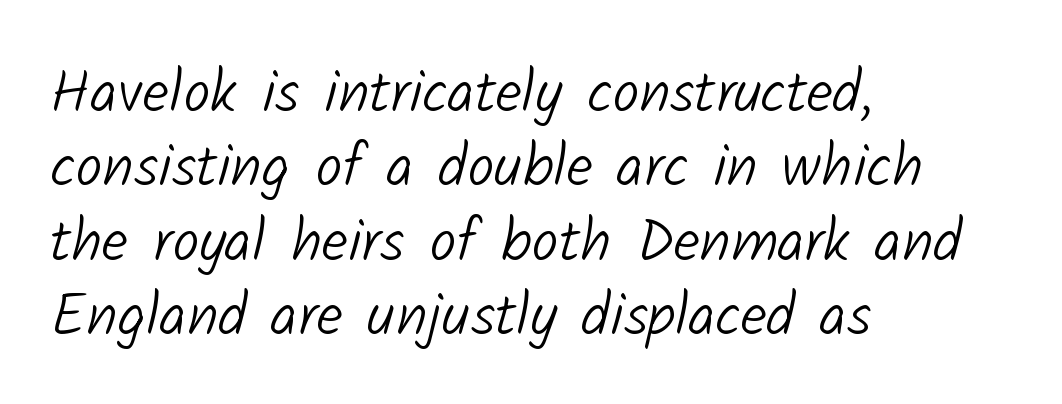
Q: Is the text bold? A: No.
Q: Is the typeface a serif or a sans-serif typeface? A: Sans-serif.
Q: Is the text underlined? A: No.
Q: How is the paragraph aligned? A: Left-aligned.
Q: Is the spacing between letters normal or unusually wide? A: Normal.
Q: Width (condensed, normal, or wide)? A: Normal.
Q: Stroke contrast? A: Low.
Q: x-height? A: Medium.
Q: Monospaced? A: No.
